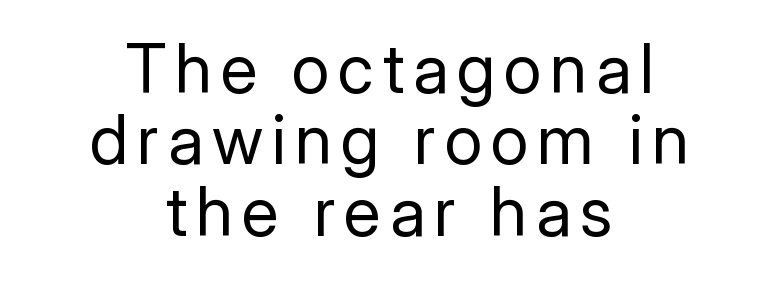
The image shows 68 px regular-weight sans-serif type, upright; set centered, tight line spacing (1.05x), not underlined; low stroke contrast and a medium x-height.
